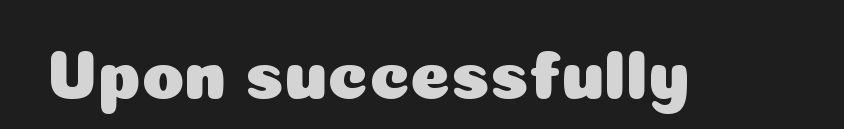
{"serif": "no", "italic": "no", "width": "normal", "stroke_contrast": "low", "x_height": "medium", "monospaced": "no", "underline": "no", "letter_spacing": "normal", "letter_spacing_em": 0.0, "glyph_px": 69}
